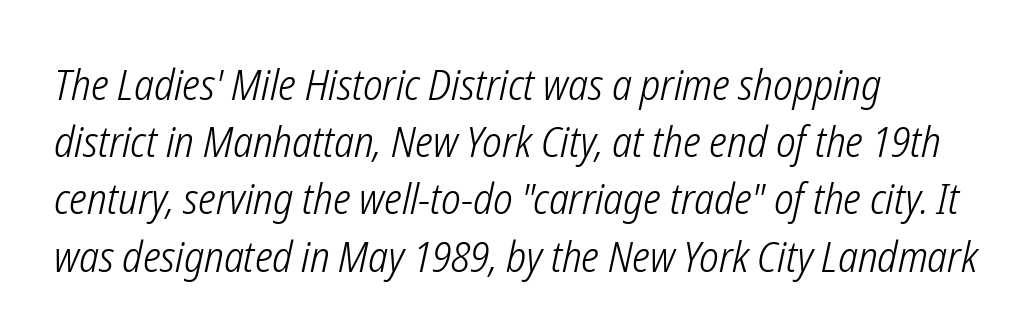
{"italic": "yes", "lean": "right", "slant_degrees": 12, "bold": "no", "weight": "light", "width": "condensed", "stroke_contrast": "low", "x_height": "medium", "monospaced": "no", "underline": "no", "align": "left", "line_spacing": "normal", "line_spacing_ratio": 1.33, "letter_spacing": "normal", "letter_spacing_em": 0.0, "glyph_px": 43}
